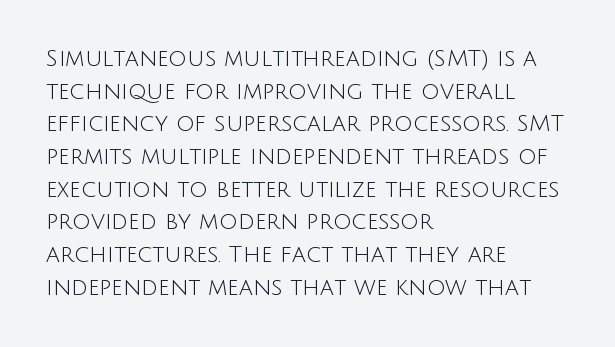
The image shows 23 px text type, upright; set left-aligned, normal line spacing (1.42x), normal letter spacing, not underlined.
